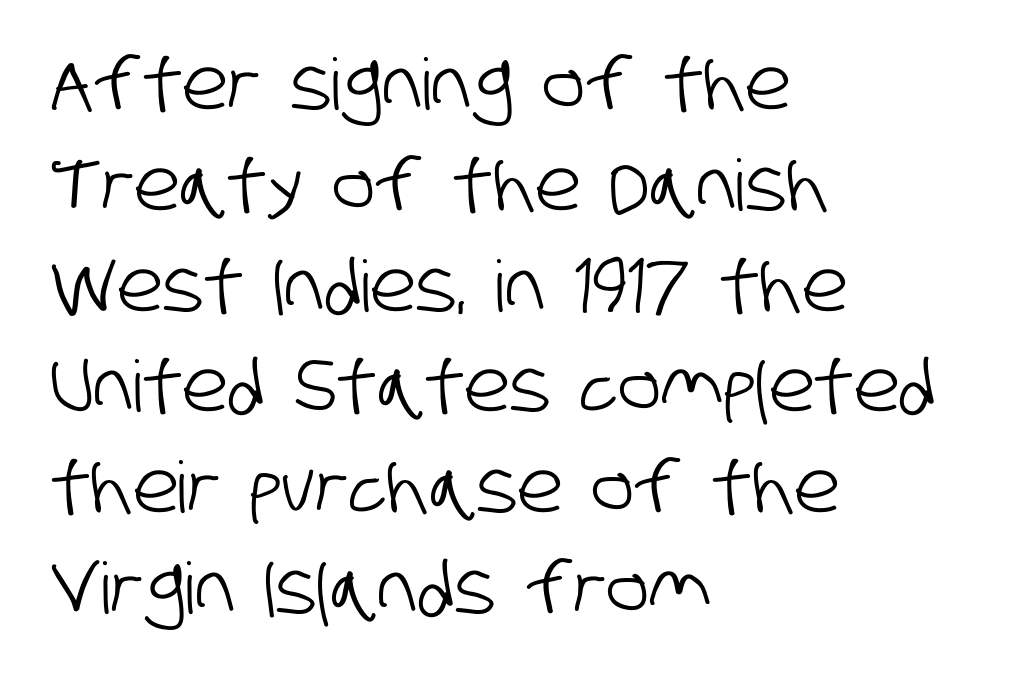
{"serif": "no", "width": "condensed", "stroke_contrast": "low", "x_height": "large", "monospaced": "no", "underline": "no", "align": "left", "line_spacing": "normal", "line_spacing_ratio": 1.42, "letter_spacing": "normal", "letter_spacing_em": 0.0, "glyph_px": 71}
